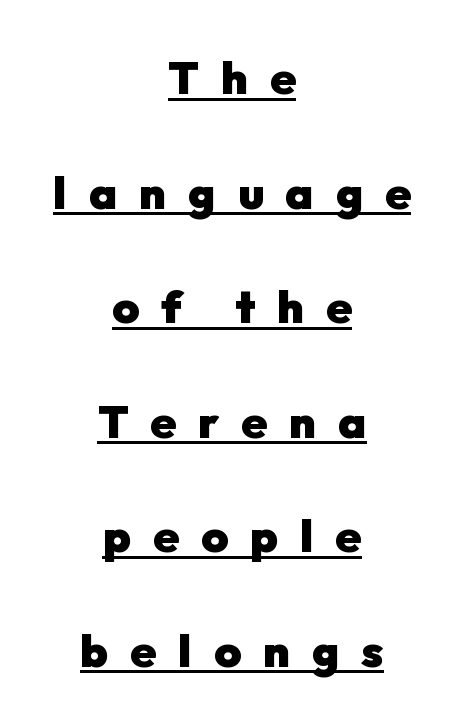
{"serif": "no", "italic": "no", "bold": "yes", "weight": "heavy", "width": "normal", "stroke_contrast": "low", "x_height": "medium", "monospaced": "no", "underline": "yes", "align": "center", "line_spacing": "loose", "line_spacing_ratio": 2.49, "letter_spacing": "wide", "letter_spacing_em": 0.48, "glyph_px": 46}
